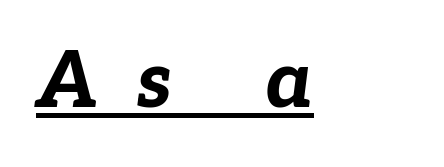
Q: Is the text bold? A: Yes.
Q: Is the text italic (slanted)? A: Yes, it leans right by about 7 degrees.
Q: Is the text underlined? A: Yes.
Q: How is the paragraph aligned? A: Left-aligned.
Q: Is the spacing between letters normal or unusually wide? A: Unusually wide.
Q: Width (condensed, normal, or wide)? A: Normal.
Q: Stroke contrast? A: Low.
Q: x-height? A: Medium.
Q: Monospaced? A: No.
